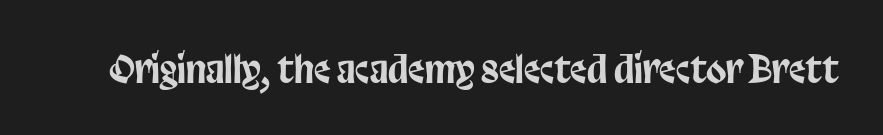
Q: Is the text italic (slanted)? A: No, it is upright.
Q: Is the typeface a serif or a sans-serif typeface? A: Sans-serif.
Q: Is the text underlined? A: No.
Q: Is the spacing between letters normal or unusually wide? A: Normal.
Q: Width (condensed, normal, or wide)? A: Condensed.
Q: Stroke contrast? A: Low.
Q: x-height? A: Large.
Q: Monospaced? A: No.
